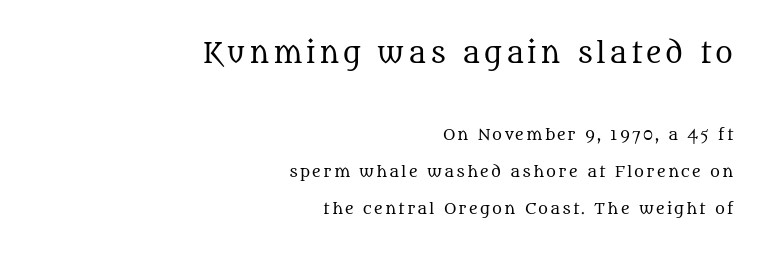
Q: Is the text bold? A: No.
Q: Is the text italic (slanted)? A: No, it is upright.
Q: Is the text underlined? A: No.
Q: How is the paragraph aligned? A: Right-aligned.
Q: Is the spacing between lines tight, normal or loose? A: Loose.
Q: Which block of text is set in a larger size, the first (top) or the second (bottom)? A: The first (top) one.
